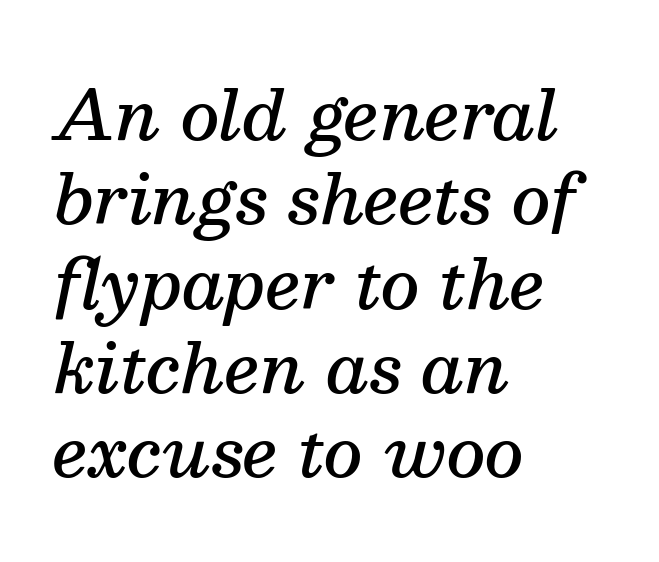
{"serif": "yes", "italic": "yes", "lean": "right", "slant_degrees": 13, "bold": "semi", "weight": "semibold", "width": "normal", "stroke_contrast": "medium", "x_height": "medium", "monospaced": "no", "underline": "no", "align": "left", "line_spacing_ratio": 1.24, "letter_spacing": "normal", "letter_spacing_em": 0.0, "glyph_px": 68}
